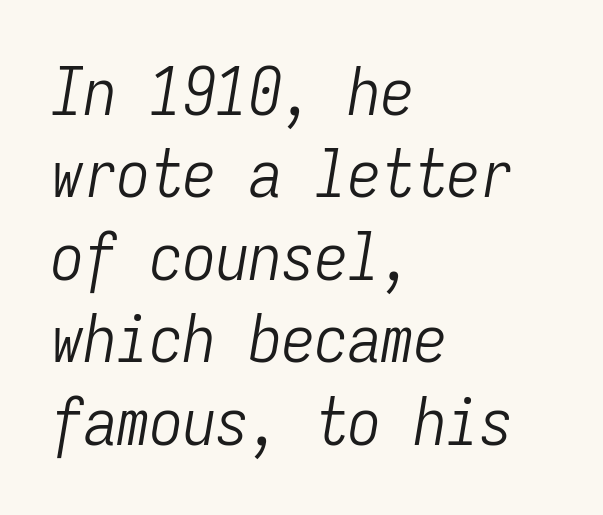
{"italic": "yes", "lean": "right", "slant_degrees": 9, "bold": "no", "weight": "light", "width": "condensed", "stroke_contrast": "low", "x_height": "medium", "monospaced": "yes", "underline": "no", "align": "left", "line_spacing": "normal", "line_spacing_ratio": 1.25, "letter_spacing": "normal", "letter_spacing_em": 0.0, "glyph_px": 66}
